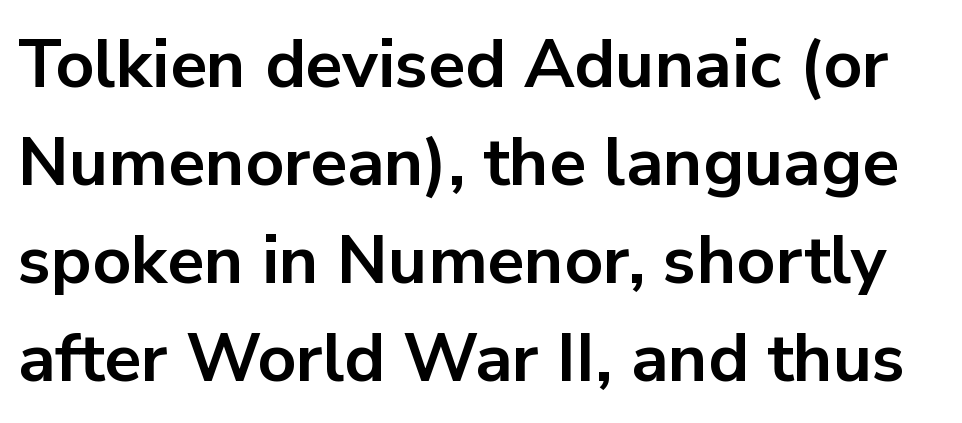
Q: Is the text bold? A: Yes.
Q: Is the text italic (slanted)? A: No, it is upright.
Q: Is the typeface a serif or a sans-serif typeface? A: Sans-serif.
Q: Is the text underlined? A: No.
Q: Is the spacing between letters normal or unusually wide? A: Normal.
Q: Is the spacing between lines tight, normal or loose? A: Normal.
Q: Width (condensed, normal, or wide)? A: Normal.
Q: Stroke contrast? A: Low.
Q: x-height? A: Medium.
Q: Monospaced? A: No.
